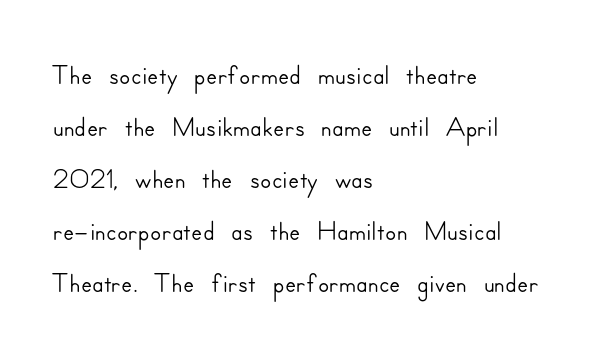
Notice how the stems are strictly vertical — no italics here. The compositor pushed each line to the left boundary. Classification — sans serif. A typesetter would call this leading conventional body-copy spacing. These lines are rendered in a variable-pitch font. The baseline area is clear.
